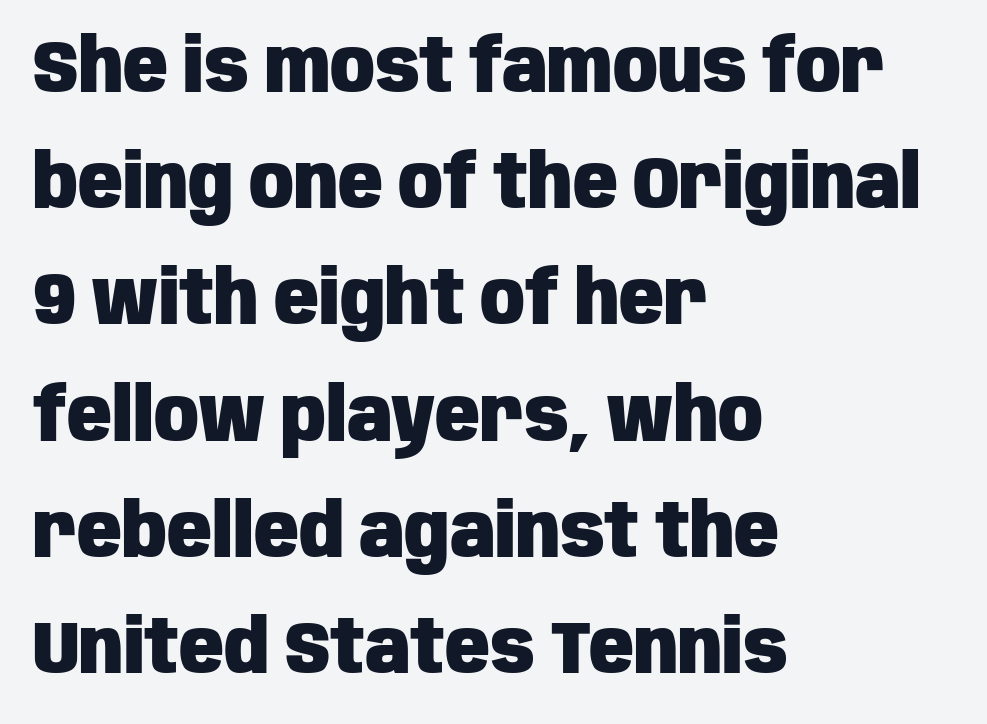
Q: Is the text bold? A: Yes.
Q: Is the text italic (slanted)? A: No, it is upright.
Q: Is the typeface a serif or a sans-serif typeface? A: Sans-serif.
Q: Is the text underlined? A: No.
Q: How is the paragraph aligned? A: Left-aligned.
Q: Is the spacing between letters normal or unusually wide? A: Normal.
Q: Is the spacing between lines tight, normal or loose? A: Normal.
Q: Width (condensed, normal, or wide)? A: Condensed.
Q: Stroke contrast? A: Low.
Q: x-height? A: Large.
Q: Monospaced? A: No.
